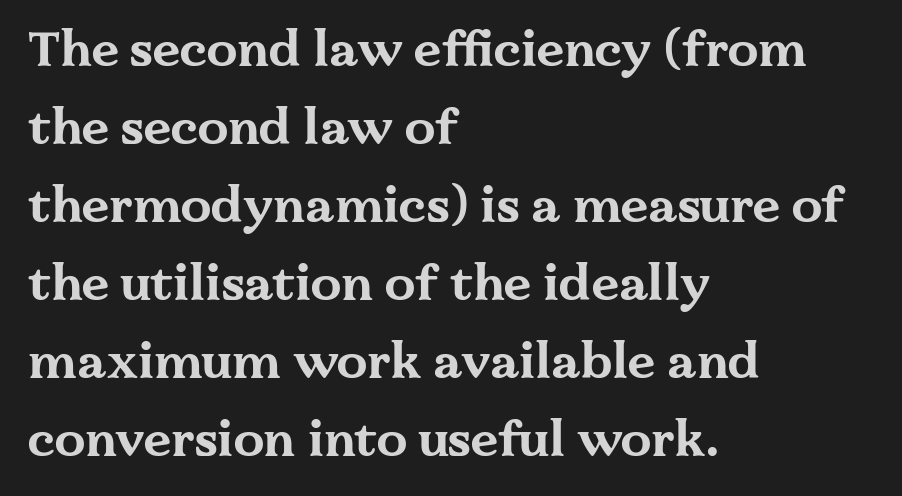
The rendering uses natural spacing where letterforms have individual widths. Yep, those are serifs on the letters. Left-aligned paragraph, ragged on the right. Check under the words: just untouched page.
